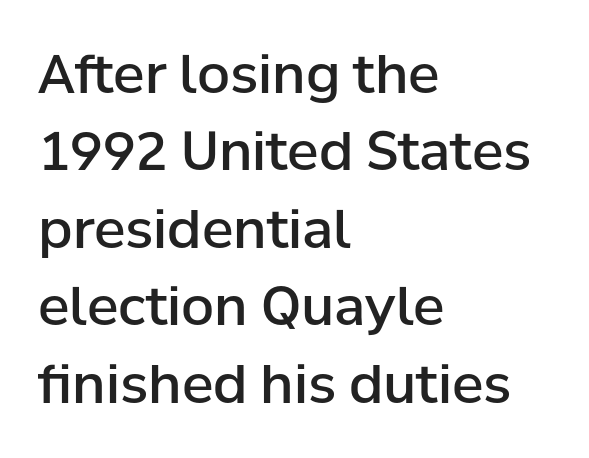
{"serif": "no", "italic": "no", "bold": "semi", "weight": "semibold", "width": "normal", "stroke_contrast": "low", "x_height": "medium", "monospaced": "no", "underline": "no", "align": "left", "line_spacing": "normal", "line_spacing_ratio": 1.46, "letter_spacing": "normal", "letter_spacing_em": 0.0, "glyph_px": 53}
